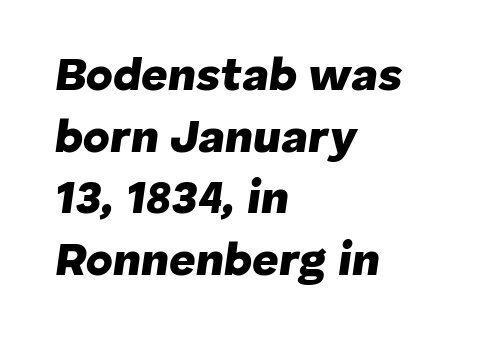
How would I describe the line gaps? Plain and ordinary. The specimen omits any rule beneath the text block's lines. Emphasis by weight is at full strength: bold. Do the characters align in a grid? No, the font is proportional. The rag falls on the right side of this text block.
